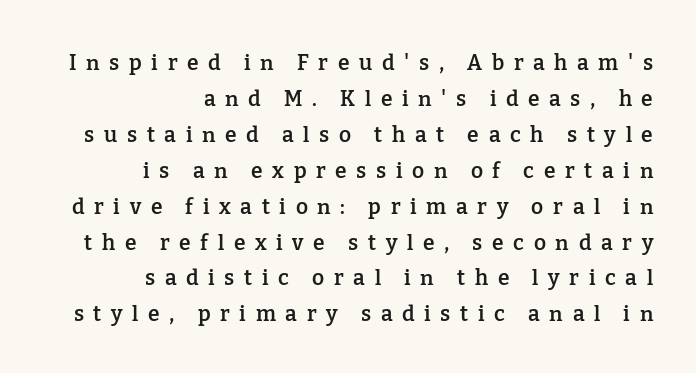
The image shows 21 px text type, upright; set right-aligned, line spacing 1.71x, unusually wide letter spacing (+0.46 em), not underlined.
